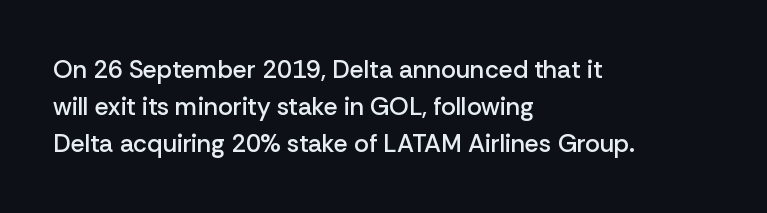
Posture: upright roman. The string is rendered with underlining switched off. Layout note: lines flush left. The line texture is even and compact thanks to regular tracking.
